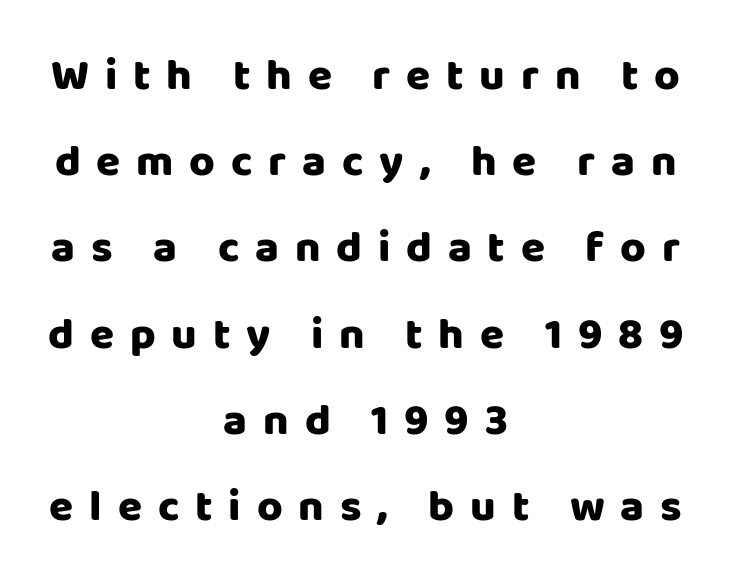
Q: Is the text bold? A: Yes.
Q: Is the text italic (slanted)? A: No, it is upright.
Q: Is the typeface a serif or a sans-serif typeface? A: Sans-serif.
Q: Is the text underlined? A: No.
Q: How is the paragraph aligned? A: Centered.
Q: Is the spacing between letters normal or unusually wide? A: Unusually wide.
Q: Is the spacing between lines tight, normal or loose? A: Loose.
Q: Width (condensed, normal, or wide)? A: Normal.
Q: Stroke contrast? A: Low.
Q: x-height? A: Large.
Q: Monospaced? A: No.
